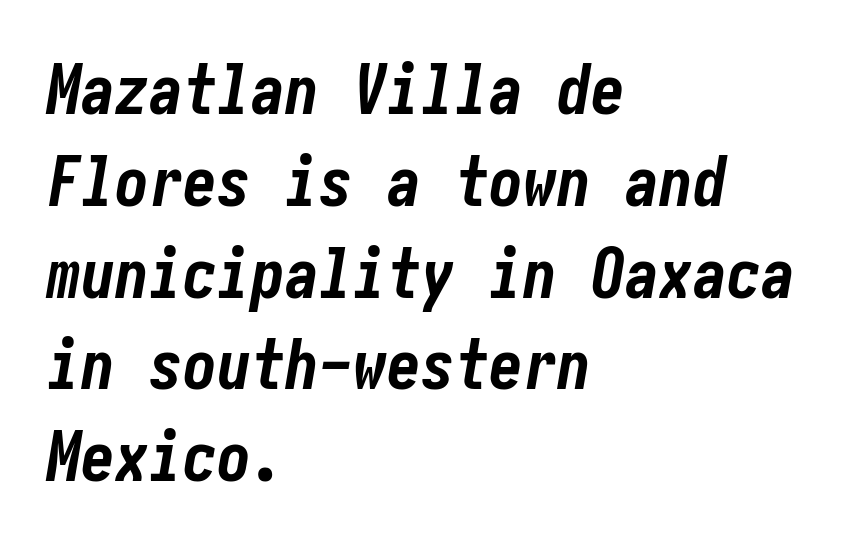
Bare-footed words on every line. Short and long lines alike share a common starting point at left. Characters are canted at an angle relative to the baseline's perpendicular. The face used here has the dense, thick strokes of a bold.
